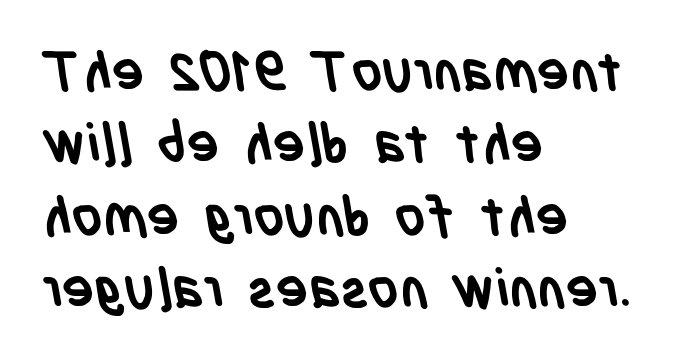
The image shows 54 px semibold, condensed sans-serif type; set left-aligned, normal line spacing (1.34x), normal letter spacing, not underlined; low stroke contrast and a large x-height.
